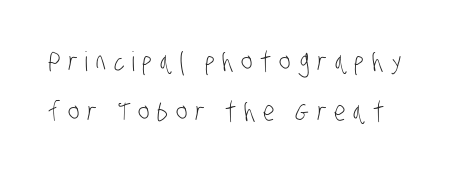
Q: Is the text bold? A: No.
Q: Is the text underlined? A: No.
Q: Is the spacing between letters normal or unusually wide? A: Unusually wide.
